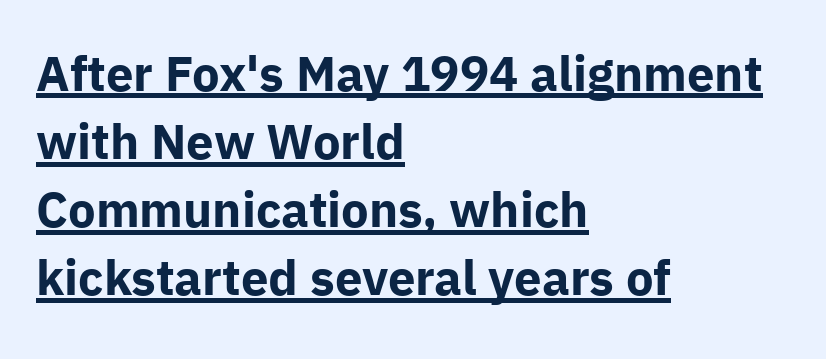
Q: Is the text bold? A: Yes.
Q: Is the text italic (slanted)? A: No, it is upright.
Q: Is the typeface a serif or a sans-serif typeface? A: Sans-serif.
Q: Is the text underlined? A: Yes.
Q: How is the paragraph aligned? A: Left-aligned.
Q: Is the spacing between letters normal or unusually wide? A: Normal.
Q: Is the spacing between lines tight, normal or loose? A: Normal.
Q: Width (condensed, normal, or wide)? A: Normal.
Q: Stroke contrast? A: Low.
Q: x-height? A: Medium.
Q: Monospaced? A: No.
